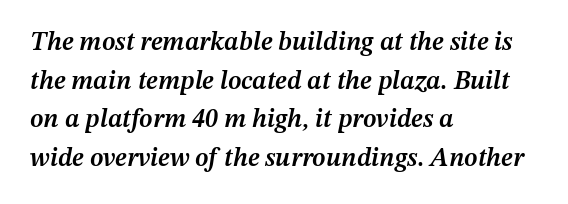
{"italic": "yes", "lean": "right", "slant_degrees": 12, "bold": "semi", "underline": "no", "align": "left", "line_spacing": "normal", "line_spacing_ratio": 1.49, "letter_spacing": "normal", "letter_spacing_em": 0.0, "glyph_px": 26}
